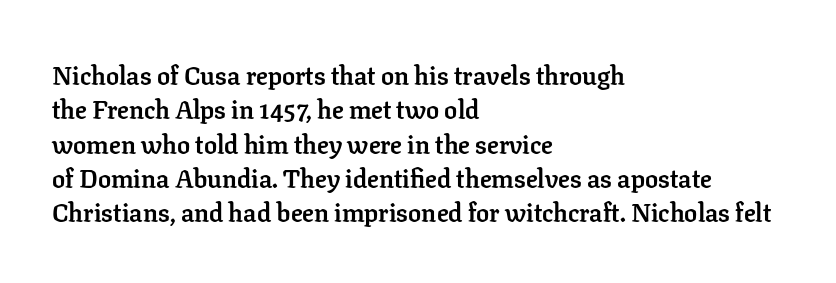
The image shows 26 px bold type, upright; set left-aligned, normal line spacing (1.32x), normal letter spacing, not underlined.
